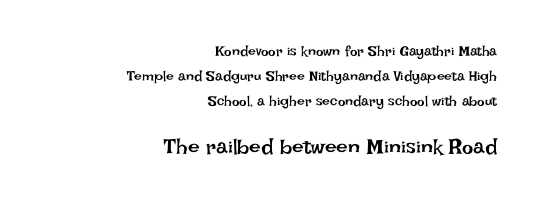
The line texture is even and compact thanks to regular tracking. Descender tails drop into unmarked territory. Small over large — that's the arrangement of the two blocks here. If you drew a line through each stem, it would be perfectly vertical.
